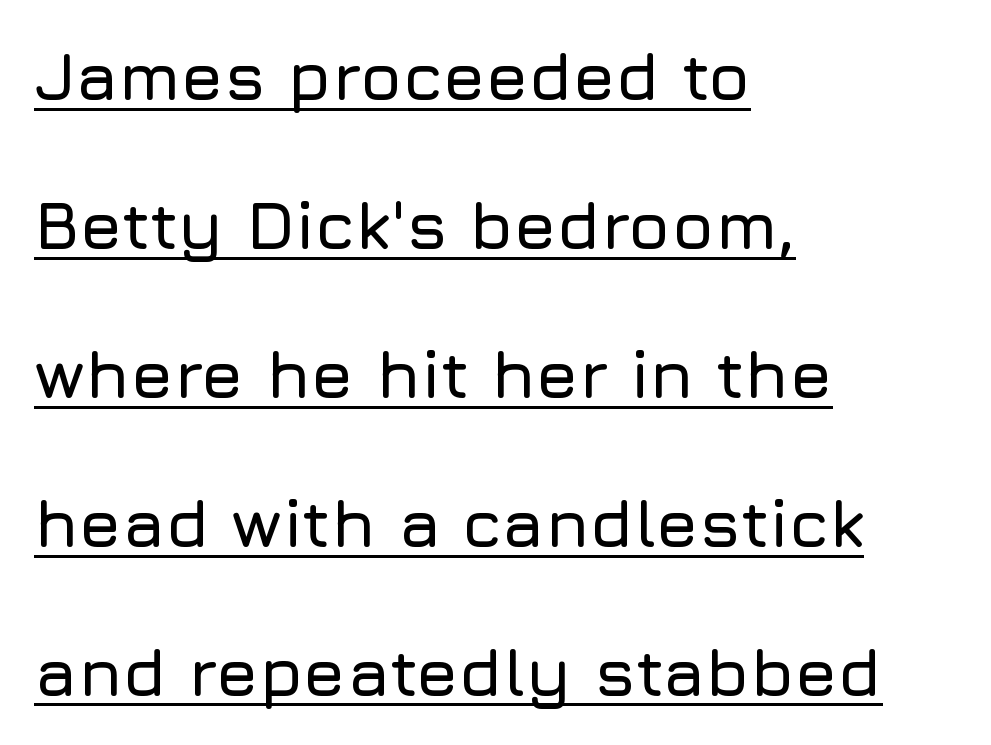
Underline: present. The rendering uses natural spacing where letterforms have individual widths. The letterforms sit shoulder to shoulder at normal distance. You could fit nearly another row in the gap between these rows. Type style note: lacks serifs.
